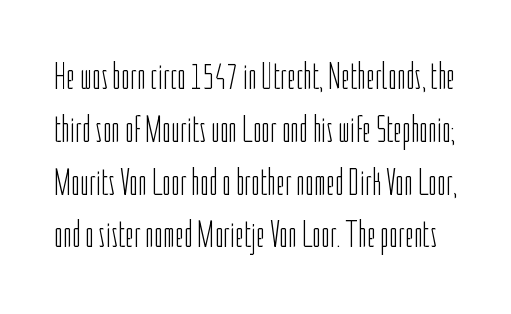
The image shows 38 px light, condensed sans-serif type, upright; set normal line spacing (1.39x), normal letter spacing, not underlined; low stroke contrast and a medium x-height.
